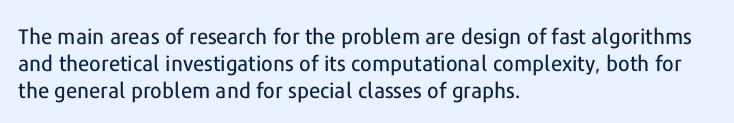
Q: Is the text italic (slanted)? A: No, it is upright.
Q: Is the text underlined? A: No.
Q: How is the paragraph aligned? A: Left-aligned.
Q: Is the spacing between letters normal or unusually wide? A: Normal.
Q: Is the spacing between lines tight, normal or loose? A: Normal.
